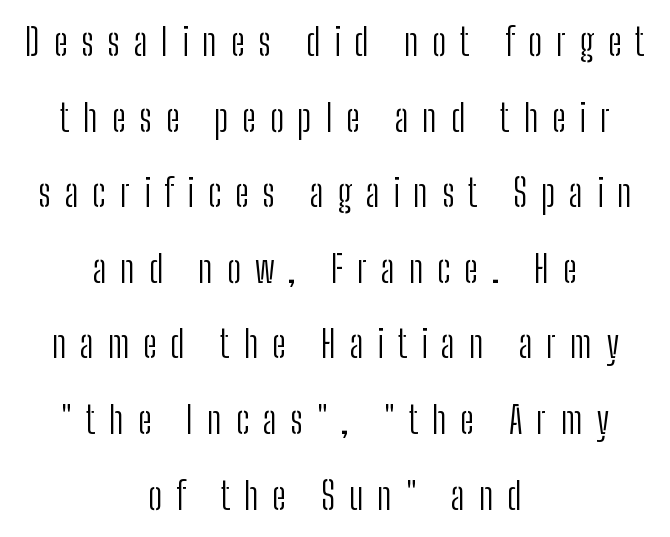
The image shows 38 px light, condensed sans-serif type, upright; set centered, loose line spacing (1.99x), unusually wide letter spacing (+0.36 em), not underlined; low stroke contrast and a medium x-height.
